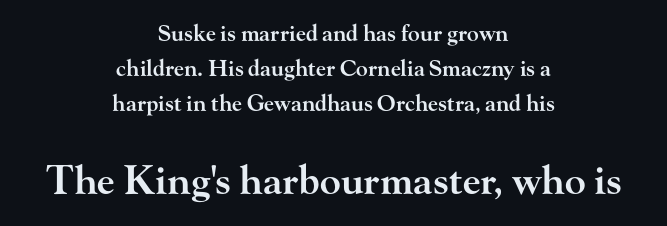
Visually, the bottom section dominates because its glyphs are scaled up. The letters sit at their default tracking, neither squeezed nor spread. A typesetter would label this face a serif. Each letter keeps its own natural width here, so spacing adapts to shape.
